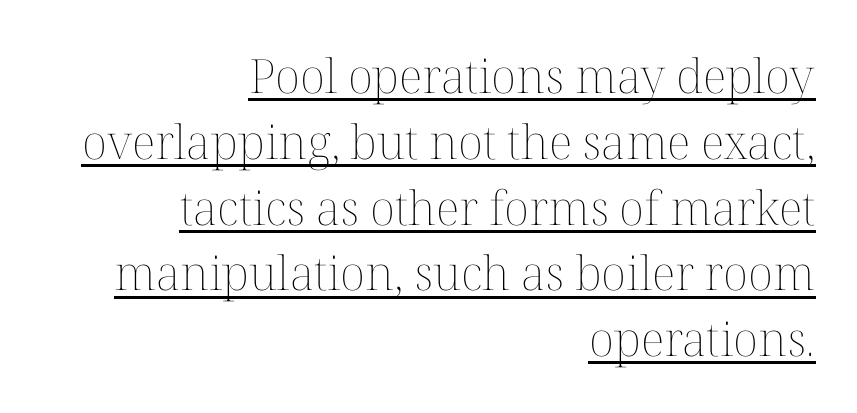
The image shows 47 px thin type, upright; set right-aligned, normal line spacing (1.4x), normal letter spacing, underlined; medium stroke contrast and a medium x-height.
